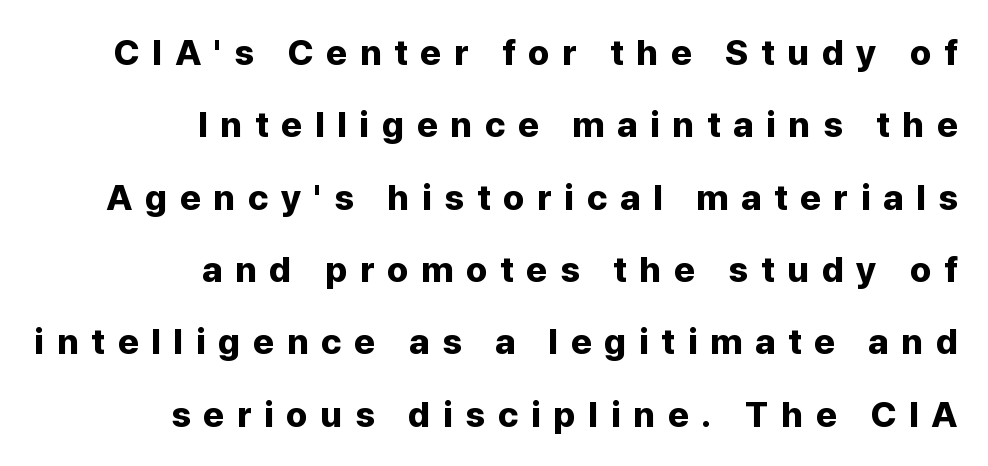
{"serif": "no", "italic": "no", "bold": "yes", "weight": "bold", "width": "normal", "stroke_contrast": "low", "x_height": "medium", "monospaced": "no", "underline": "no", "align": "right", "line_spacing": "loose", "line_spacing_ratio": 2.01, "letter_spacing": "wide", "letter_spacing_em": 0.35, "glyph_px": 36}
